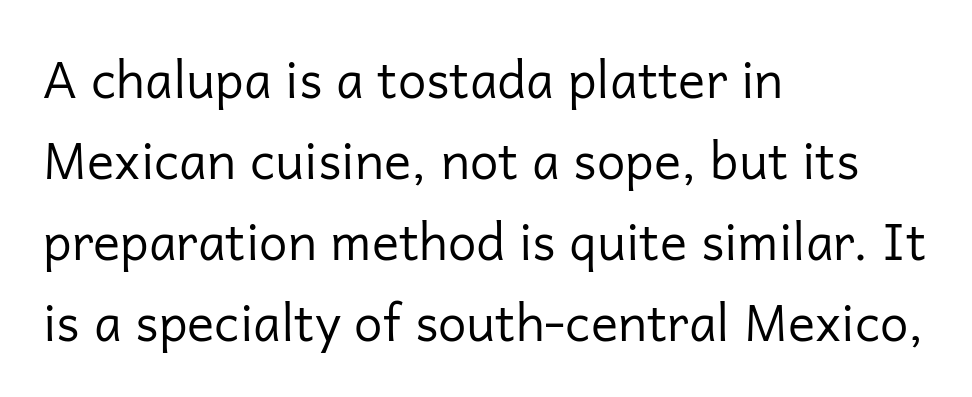
{"serif": "no", "italic": "no", "bold": "no", "weight": "regular", "width": "normal", "stroke_contrast": "low", "x_height": "medium", "monospaced": "no", "underline": "no", "align": "left", "line_spacing": "normal", "line_spacing_ratio": 1.59, "letter_spacing": "normal", "letter_spacing_em": 0.0, "glyph_px": 51}
